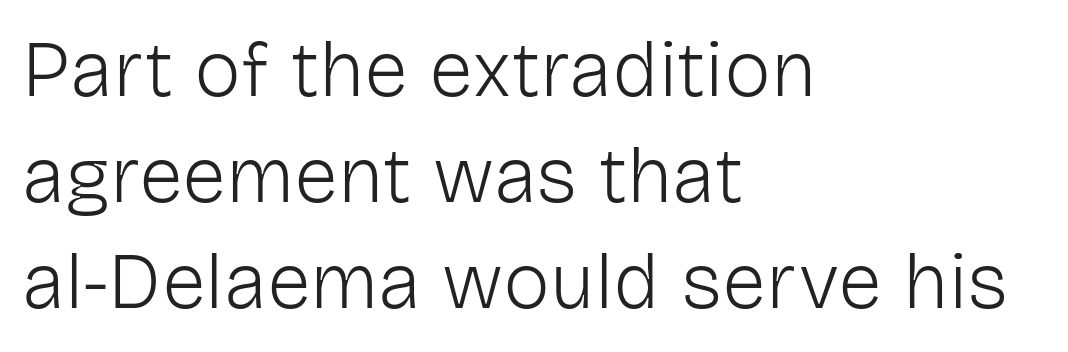
{"serif": "no", "italic": "no", "bold": "no", "weight": "light", "width": "normal", "stroke_contrast": "low", "x_height": "medium", "monospaced": "no", "underline": "no", "align": "left", "line_spacing": "normal", "line_spacing_ratio": 1.34, "letter_spacing": "normal", "letter_spacing_em": 0.0, "glyph_px": 79}
